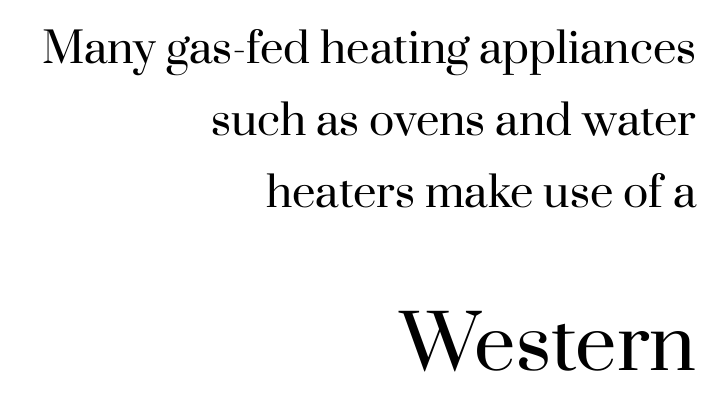
Default kerning and tracking; the words read as compact shapes. The composition opens small and finishes big. Think of a printed novel: that variable character pitch is what you see here. Note: serifs present on the glyphs. A bare baseline throughout the passage. Is there any slant? The stems are plumb.
